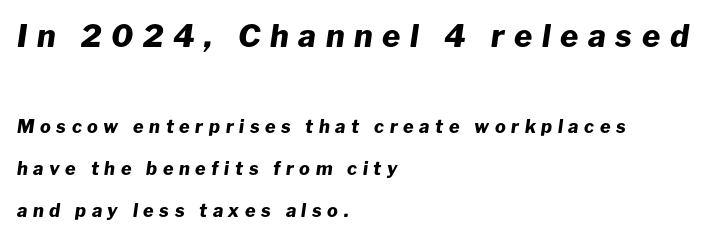
Typeset ragged right — the left edge is the straight one. Underlining? Definitely not there. Looks like regular typesetting: each glyph gets only the width it needs. The line texture is sparse and dotted thanks to wide tracking. The rendering uses a bold face; every stroke is thick and dark.
